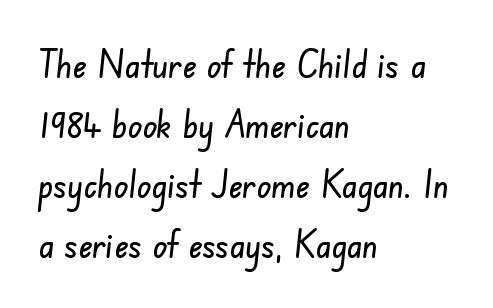
The rendering keeps characters at their native spacing. Glance below the letters and you will spot only blank space. A normal amount of white space separates one row of letters from the next. Horizontally, the lines are justified to the leading edge only. Serifs: no, the terminals of the letterforms are clean.
